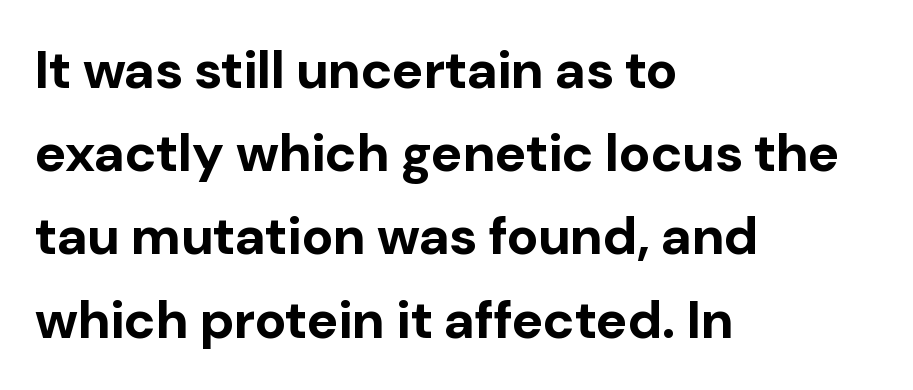
The image shows 53 px bold sans-serif type, upright; set left-aligned, normal line spacing (1.57x), normal letter spacing, not underlined; low stroke contrast and a medium x-height.
